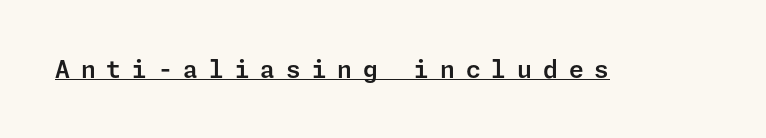
The image shows 24 px text type, upright; set unusually wide letter spacing (+0.45 em), underlined.
